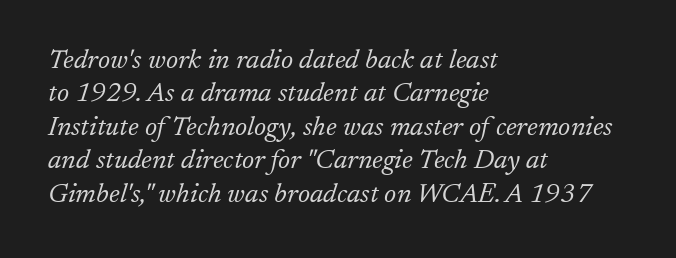
{"italic": "yes", "lean": "right", "slant_degrees": 17, "bold": "no", "underline": "no", "align": "left", "line_spacing_ratio": 1.24, "letter_spacing": "normal", "letter_spacing_em": 0.0, "glyph_px": 27}
